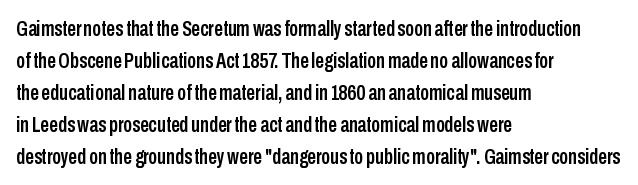
Q: Is the text italic (slanted)? A: No, it is upright.
Q: Is the text underlined? A: No.
Q: How is the paragraph aligned? A: Left-aligned.
Q: Is the spacing between letters normal or unusually wide? A: Normal.
Q: Is the spacing between lines tight, normal or loose? A: Normal.
